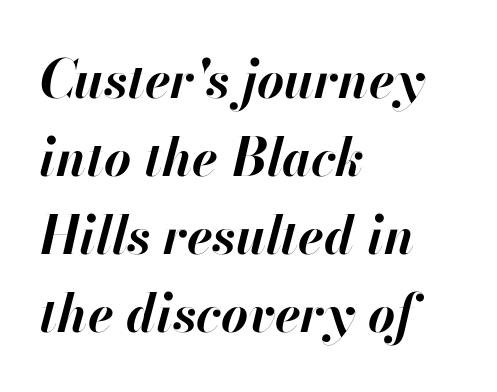
The typography opts for an oblique posture over an upright one. How would I describe the line gaps? Plain and ordinary. A typesetter would call this proportional, since set widths differ per character. Between one letter and the next there's only the usual sliver of space. Teacher's note: observe the even left margin — that is flush-left alignment.
